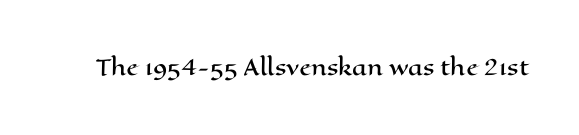
{"italic": "no", "underline": "no", "letter_spacing": "normal", "letter_spacing_em": 0.0, "glyph_px": 21}
